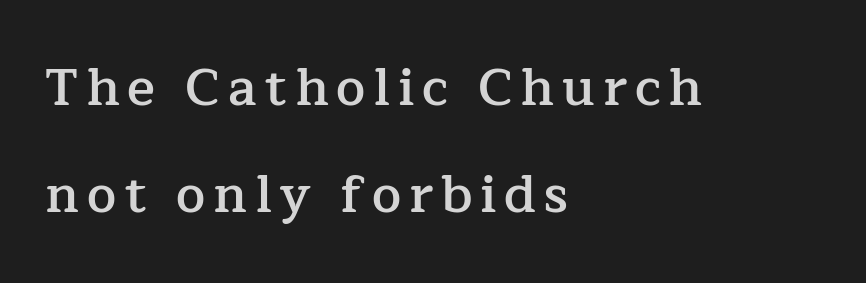
Q: Is the text bold? A: Semi-bold.
Q: Is the text italic (slanted)? A: No, it is upright.
Q: Is the typeface a serif or a sans-serif typeface? A: Serif.
Q: Is the text underlined? A: No.
Q: How is the paragraph aligned? A: Left-aligned.
Q: Is the spacing between lines tight, normal or loose? A: Loose.
Q: Width (condensed, normal, or wide)? A: Normal.
Q: Stroke contrast? A: Low.
Q: x-height? A: Medium.
Q: Monospaced? A: No.
